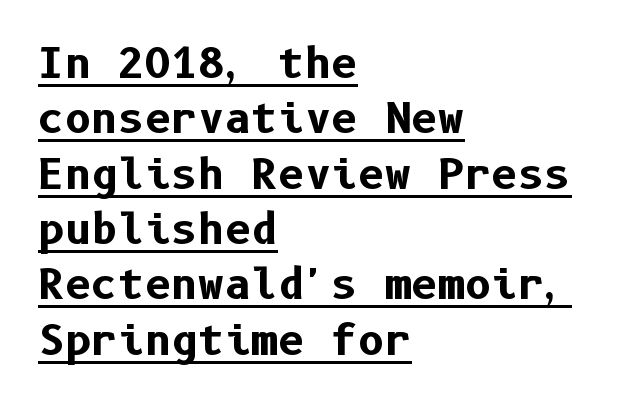
Q: Is the text bold? A: Yes.
Q: Is the text italic (slanted)? A: No, it is upright.
Q: Is the typeface a serif or a sans-serif typeface? A: Sans-serif.
Q: Is the text underlined? A: Yes.
Q: How is the paragraph aligned? A: Left-aligned.
Q: Is the spacing between letters normal or unusually wide? A: Normal.
Q: Is the spacing between lines tight, normal or loose? A: Normal.
Q: Width (condensed, normal, or wide)? A: Normal.
Q: Stroke contrast? A: Low.
Q: x-height? A: Medium.
